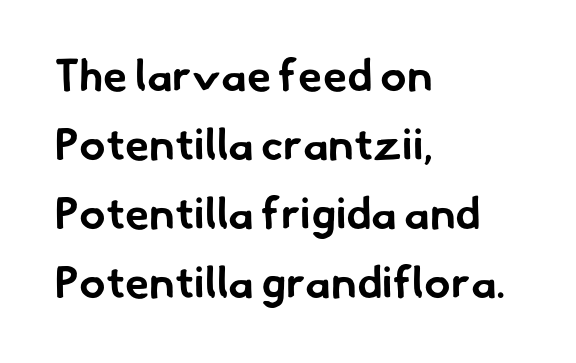
Q: Is the text bold? A: Yes.
Q: Is the typeface a serif or a sans-serif typeface? A: Sans-serif.
Q: Is the text underlined? A: No.
Q: How is the paragraph aligned? A: Left-aligned.
Q: Is the spacing between letters normal or unusually wide? A: Normal.
Q: Is the spacing between lines tight, normal or loose? A: Normal.
Q: Width (condensed, normal, or wide)? A: Normal.
Q: Stroke contrast? A: Low.
Q: x-height? A: Small.
Q: Monospaced? A: No.
